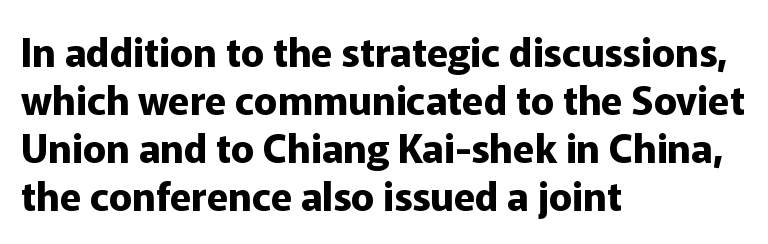
The image shows 39 px bold sans-serif type, upright; set left-aligned, line spacing 1.23x, normal letter spacing, not underlined; low stroke contrast and a medium x-height.
